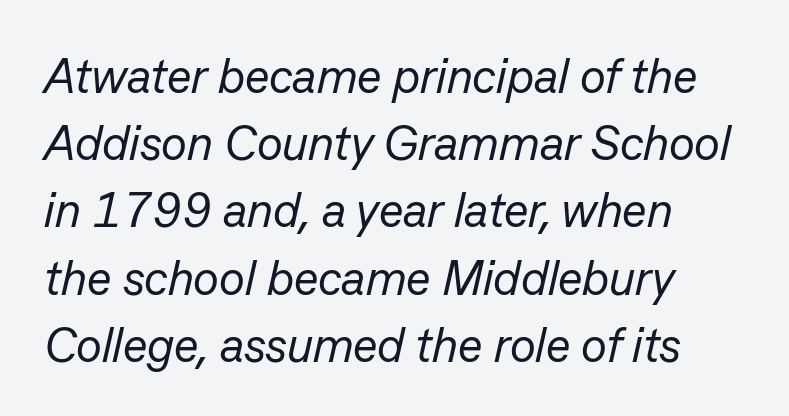
{"italic": "yes", "lean": "right", "slant_degrees": 13, "bold": "no", "weight": "regular", "width": "normal", "stroke_contrast": "low", "x_height": "medium", "monospaced": "no", "underline": "no", "align": "left", "line_spacing": "normal", "line_spacing_ratio": 1.4, "letter_spacing": "normal", "letter_spacing_em": 0.0, "glyph_px": 48}
